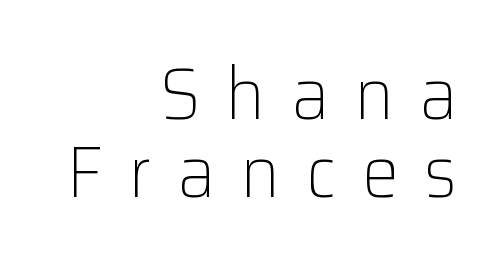
Q: Is the text bold? A: No.
Q: Is the text italic (slanted)? A: No, it is upright.
Q: Is the typeface a serif or a sans-serif typeface? A: Sans-serif.
Q: Is the text underlined? A: No.
Q: How is the paragraph aligned? A: Right-aligned.
Q: Is the spacing between letters normal or unusually wide? A: Unusually wide.
Q: Is the spacing between lines tight, normal or loose? A: Tight.
Q: Width (condensed, normal, or wide)? A: Normal.
Q: Stroke contrast? A: Low.
Q: x-height? A: Medium.
Q: Monospaced? A: No.
